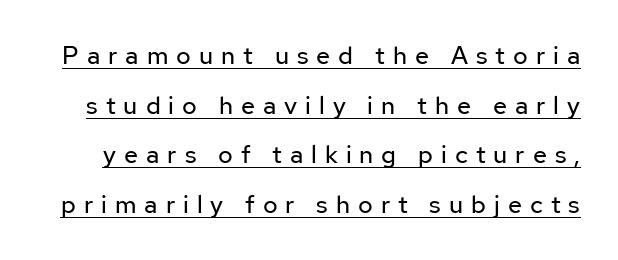
Q: Is the text bold? A: No.
Q: Is the text italic (slanted)? A: No, it is upright.
Q: Is the text underlined? A: Yes.
Q: Is the spacing between letters normal or unusually wide? A: Unusually wide.
Q: Is the spacing between lines tight, normal or loose? A: Loose.
